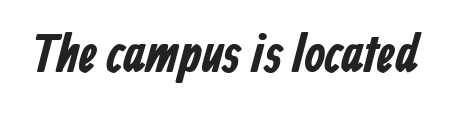
Q: Is the text bold? A: Yes.
Q: Is the typeface a serif or a sans-serif typeface? A: Sans-serif.
Q: Is the text underlined? A: No.
Q: Is the spacing between letters normal or unusually wide? A: Normal.
Q: Width (condensed, normal, or wide)? A: Condensed.
Q: Stroke contrast? A: Low.
Q: x-height? A: Medium.
Q: Monospaced? A: No.
